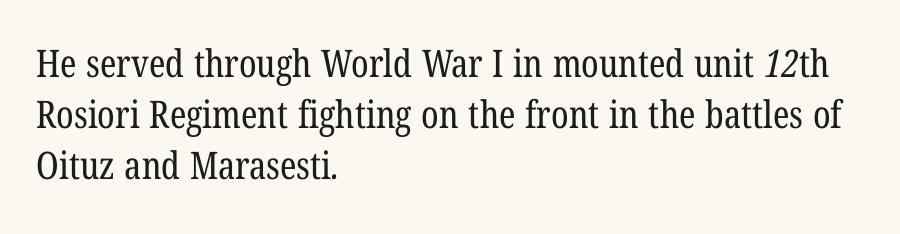
The image shows 38 px regular-weight, condensed serif type; set left-aligned, normal line spacing (1.34x), normal letter spacing, not underlined; low stroke contrast and a medium x-height.
